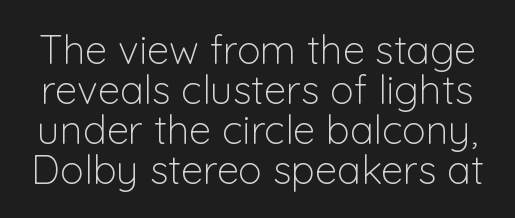
Q: Is the text bold? A: No.
Q: Is the text italic (slanted)? A: No, it is upright.
Q: Is the typeface a serif or a sans-serif typeface? A: Sans-serif.
Q: Is the text underlined? A: No.
Q: Is the spacing between letters normal or unusually wide? A: Normal.
Q: Is the spacing between lines tight, normal or loose? A: Tight.
Q: Width (condensed, normal, or wide)? A: Normal.
Q: Stroke contrast? A: Low.
Q: x-height? A: Medium.
Q: Monospaced? A: No.
